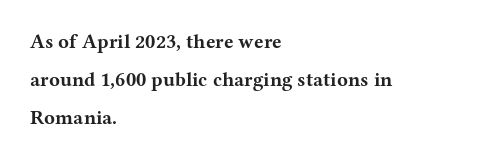
Q: Is the text bold? A: Yes.
Q: Is the text italic (slanted)? A: No, it is upright.
Q: Is the text underlined? A: No.
Q: How is the paragraph aligned? A: Left-aligned.
Q: Is the spacing between letters normal or unusually wide? A: Normal.
